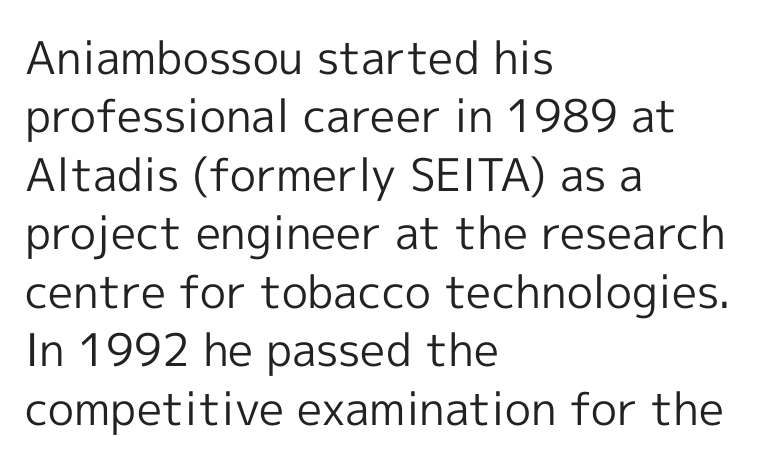
{"serif": "no", "italic": "no", "bold": "no", "weight": "regular", "width": "normal", "x_height": "medium", "monospaced": "no", "underline": "no", "align": "left", "line_spacing": "normal", "line_spacing_ratio": 1.3, "letter_spacing": "normal", "letter_spacing_em": 0.0, "glyph_px": 45}
